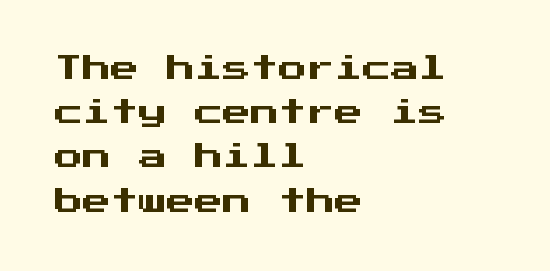
The image shows 28 px sans-serif type, upright, monospaced; set left-aligned, normal line spacing (1.58x), normal letter spacing, not underlined; medium stroke contrast and a medium x-height.
